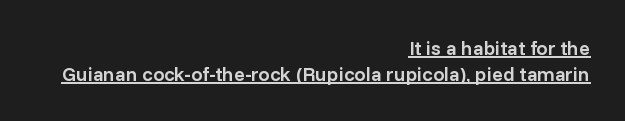
Look at the stroke-to-counter ratio: somewhat heavy, a semibold. The letterforms sit shoulder to shoulder at normal distance. Every word sits above its own underline. Reading down the column, the eye jumps a familiar distance to each next line. Caption: multi-line text, flush right, ragged left. Every character sits straight up, as roman type does.
